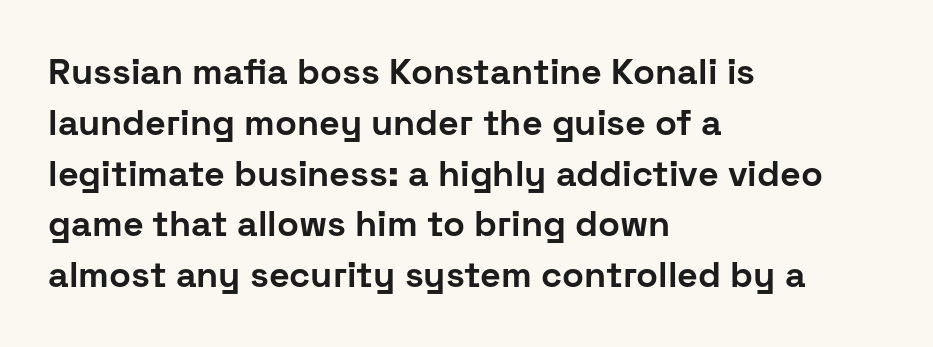
Q: Is the text bold? A: Yes.
Q: Is the text italic (slanted)? A: No, it is upright.
Q: Is the typeface a serif or a sans-serif typeface? A: Sans-serif.
Q: Is the text underlined? A: No.
Q: How is the paragraph aligned? A: Left-aligned.
Q: Is the spacing between letters normal or unusually wide? A: Normal.
Q: Is the spacing between lines tight, normal or loose? A: Normal.
Q: Width (condensed, normal, or wide)? A: Normal.
Q: Stroke contrast? A: Low.
Q: x-height? A: Medium.
Q: Monospaced? A: No.
